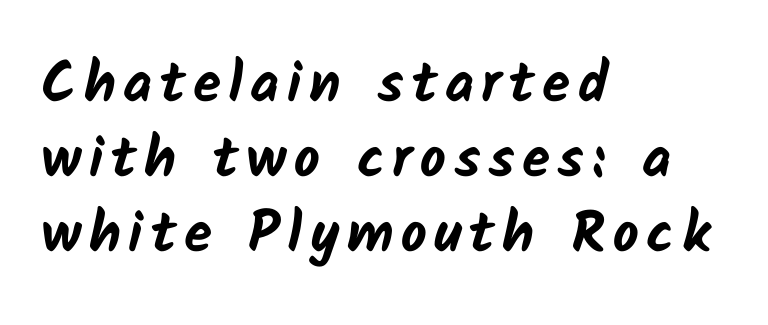
The image shows 57 px bold sans-serif type; set left-aligned, normal line spacing (1.32x), not underlined; low stroke contrast and a medium x-height.
